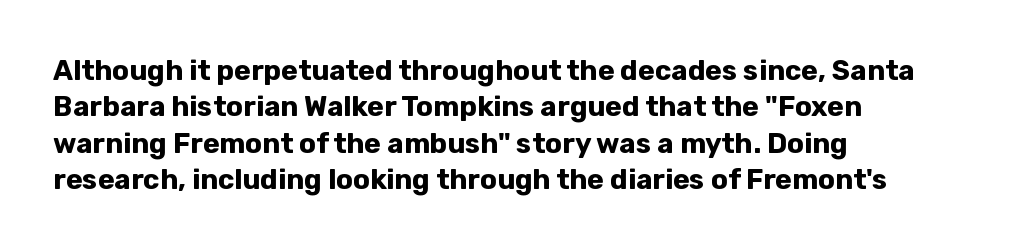
{"serif": "no", "italic": "no", "bold": "yes", "weight": "bold", "width": "normal", "stroke_contrast": "low", "x_height": "medium", "monospaced": "no", "underline": "no", "align": "left", "line_spacing": "normal", "line_spacing_ratio": 1.3, "letter_spacing": "normal", "letter_spacing_em": 0.0, "glyph_px": 28}
